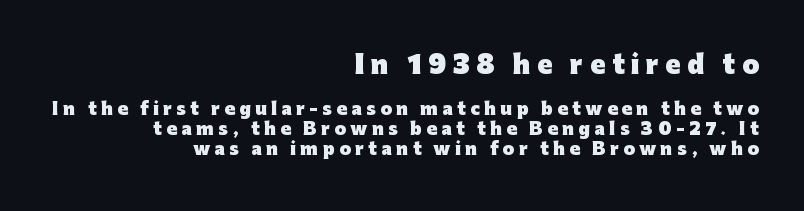
Its strokes are broad and dark, the hallmark of bold type. Horizontal alignment here is rightward, an uncommon choice for prose. Each row of text sits above clean, open space. If you drew a line through each stem, it would be perfectly vertical. In terms of letterspacing, this is a distinctly airy, spread setting. The designer gave the opening block more size than the closing block.
